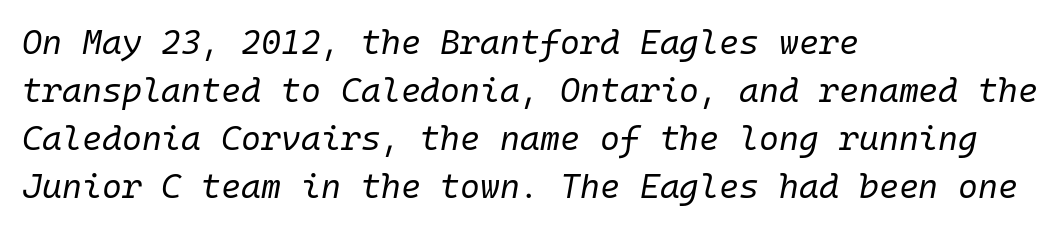
Check under the words: just untouched page. This sample has the even, mechanical cadence of fixed-width lettering. Weight: regular or lighter. The lettering tilts uniformly, giving the passage an italic look. Whoever set this chose a conventional vertical rhythm.
